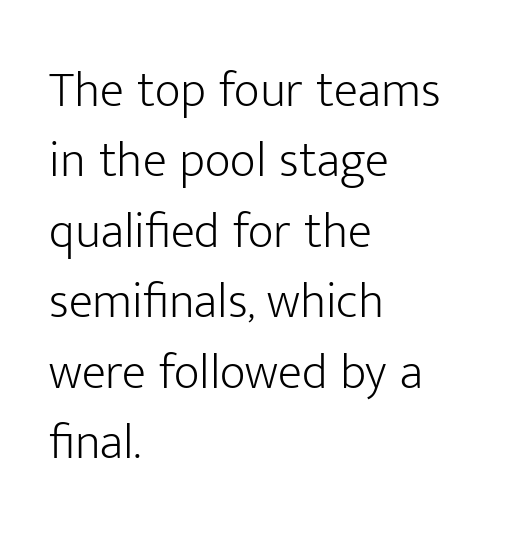
If you measured baseline to baseline, you'd find a middling distance. This sample uses plain, unmodified letter spacing. Is the block centered? No — it sits flush against the left margin. The font family rendered here belongs to the sans-serif group.
